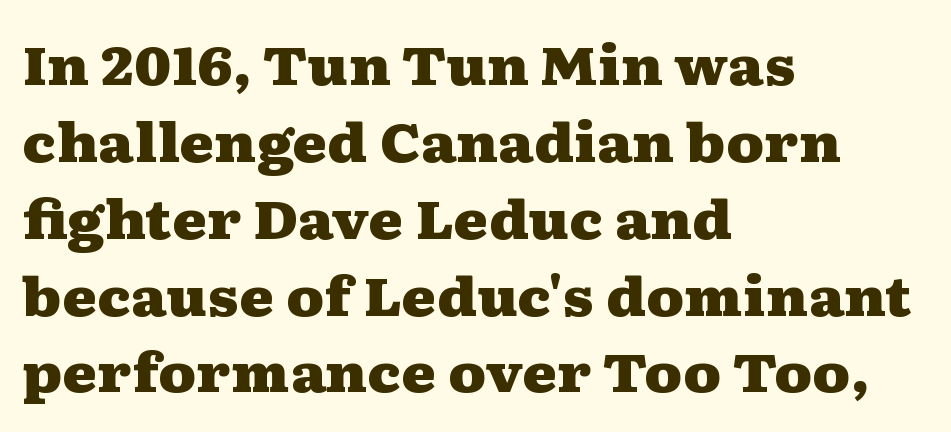
{"serif": "yes", "italic": "no", "bold": "yes", "weight": "heavy", "width": "wide", "stroke_contrast": "medium", "x_height": "medium", "monospaced": "no", "underline": "no", "align": "left", "line_spacing": "normal", "line_spacing_ratio": 1.45, "letter_spacing": "normal", "letter_spacing_em": 0.0, "glyph_px": 53}
